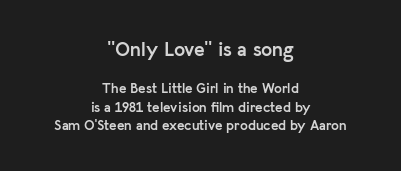
Letters rest on an invisible, unmarked baseline. The designer left line spacing at the default. Each line is balanced around a shared central axis. Ascenders rise straight up at ninety degrees.
